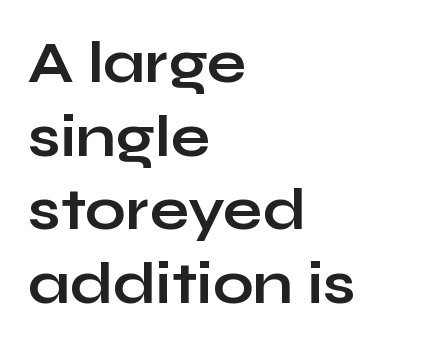
The image shows 58 px bold, wide sans-serif type, upright; set left-aligned, normal line spacing (1.27x), normal letter spacing, not underlined; low stroke contrast and a medium x-height.
